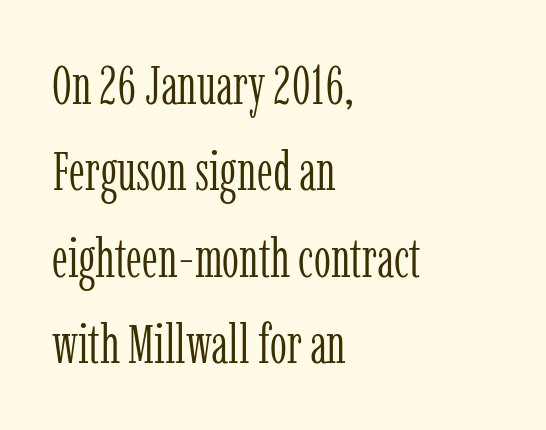
Q: Is the text bold? A: No.
Q: Is the text italic (slanted)? A: No, it is upright.
Q: Is the typeface a serif or a sans-serif typeface? A: Serif.
Q: Is the text underlined? A: No.
Q: How is the paragraph aligned? A: Left-aligned.
Q: Is the spacing between letters normal or unusually wide? A: Normal.
Q: Is the spacing between lines tight, normal or loose? A: Normal.
Q: Width (condensed, normal, or wide)? A: Condensed.
Q: Stroke contrast? A: Low.
Q: x-height? A: Medium.
Q: Monospaced? A: No.
